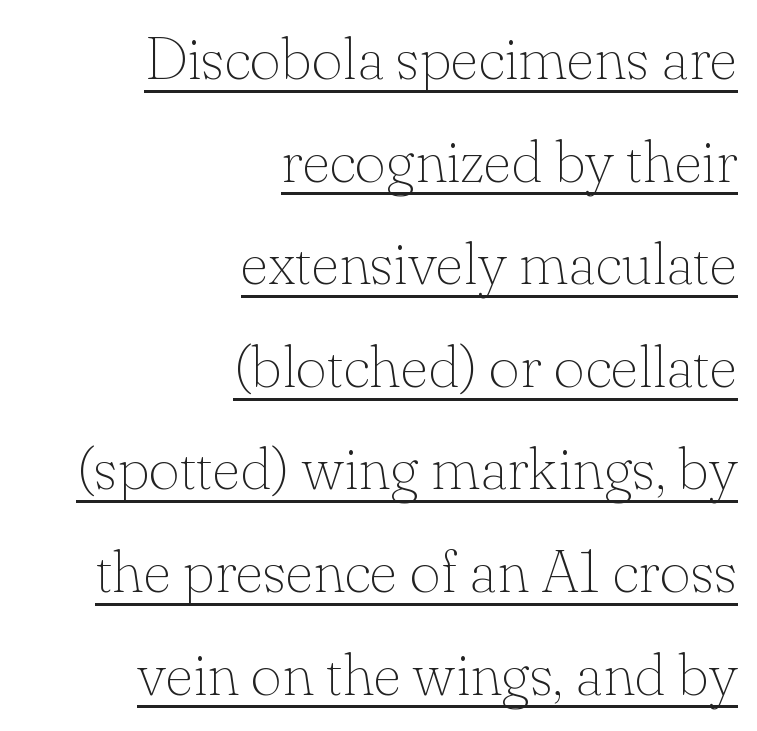
Which margin do the lines hug? The right one — the left edge is uneven. Is this a fixed-width face? No — the glyphs have proportional, varying widths. The characters display serif detailing at their extremities. Quick note: not italic, upright. Each stroke keeps to a modest, everyday thickness or less.
